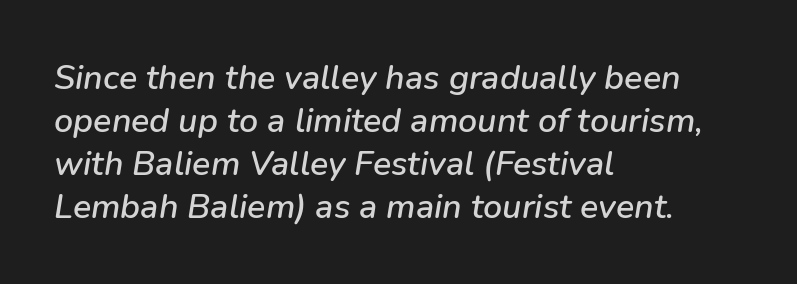
The image shows 34 px text type, italic (leaning right); set left-aligned, normal line spacing (1.26x), normal letter spacing, not underlined; low stroke contrast and a medium x-height.
